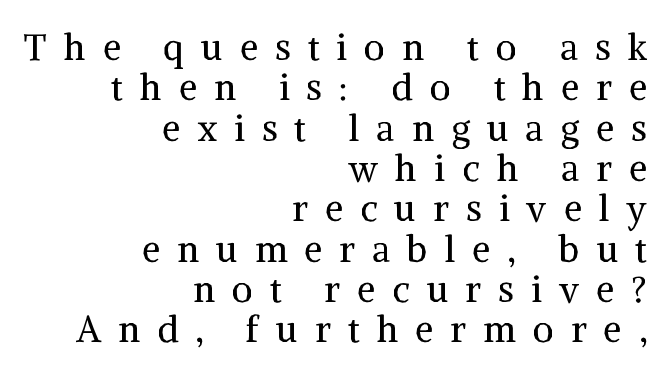
Q: Is the text bold? A: No.
Q: Is the text italic (slanted)? A: No, it is upright.
Q: Is the typeface a serif or a sans-serif typeface? A: Serif.
Q: Is the text underlined? A: No.
Q: How is the paragraph aligned? A: Right-aligned.
Q: Is the spacing between letters normal or unusually wide? A: Unusually wide.
Q: Is the spacing between lines tight, normal or loose? A: Tight.
Q: Width (condensed, normal, or wide)? A: Normal.
Q: Stroke contrast? A: Medium.
Q: x-height? A: Medium.
Q: Monospaced? A: No.
